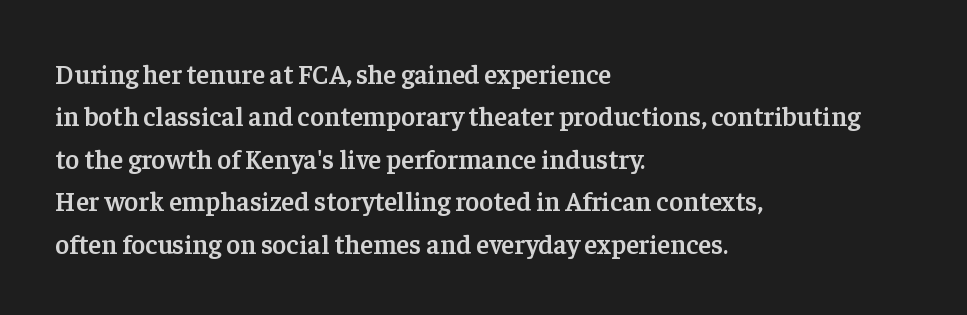
{"italic": "no", "bold": "semi", "underline": "no", "align": "left", "line_spacing": "normal", "line_spacing_ratio": 1.57, "letter_spacing": "normal", "letter_spacing_em": 0.0, "glyph_px": 27}
